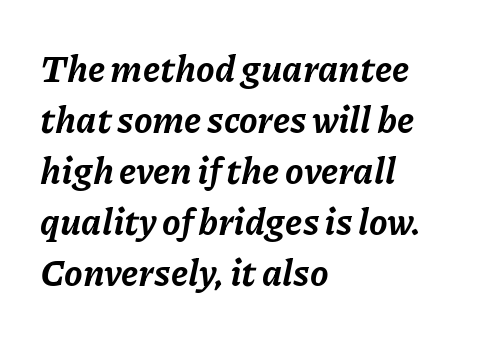
Glance below the letters and you will spot only blank space. Looking at the ascenders, they clearly lean. You could call the tracking neutral — neither tight nor loose. Stroke thickness is high; the sample reads as a true bold. Does the copy run flush right? No — it runs flush left. This block has exactly the height ordinary leading produces.
